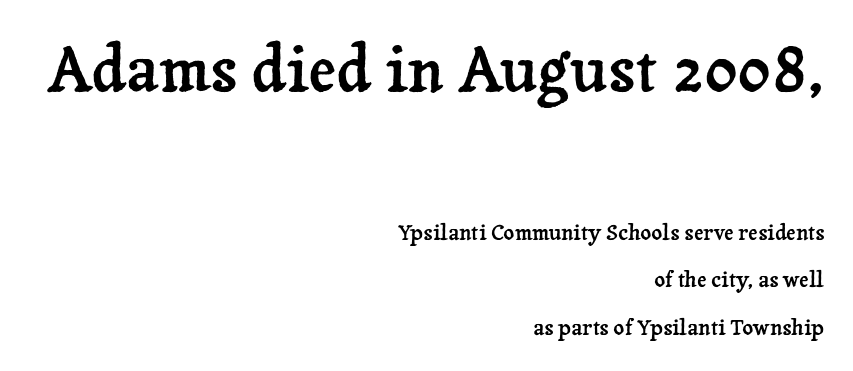
{"serif": "yes", "italic": "no", "width": "normal", "stroke_contrast": "low", "x_height": "medium", "monospaced": "no", "underline": "no", "align": "right", "line_spacing": "loose", "line_spacing_ratio": 2.26, "letter_spacing": "normal", "letter_spacing_em": 0.0, "larger_block": "first", "size_ratio": 2.95, "glyph_px": 62}
